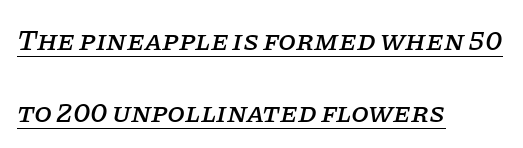
Character widths vary here, with narrow letters taking less room than wide ones. Tracking value appears to be zero — textbook default spacing. Yep, those are serifs on the letters. Leading: increased. Is the type slanted? Yes — the strokes lean at a clear angle.
